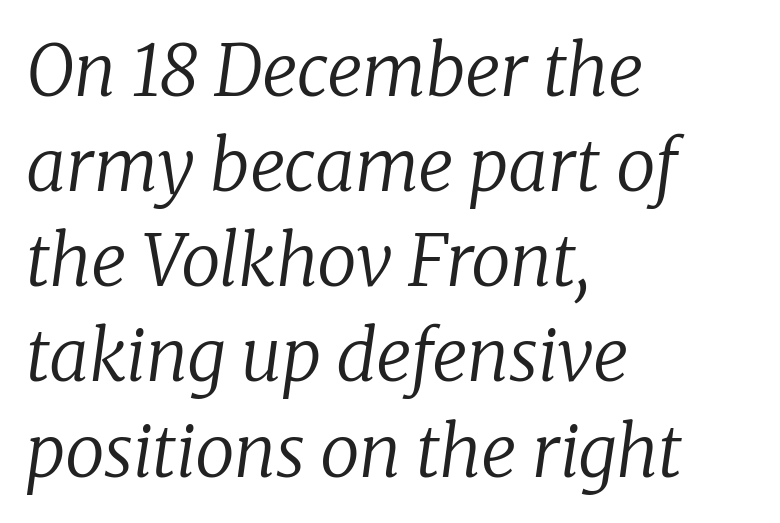
Normally led — the rows are evenly, conventionally spaced. Spacing verdict: proportional, widths tailored to each character. Glance below the letters and you will spot only blank space. No heavy texture on the line: the type isn't bold. This sample uses an oblique cut, with every glyph tilted off the vertical. These lines keep a tight, regular rhythm from letter to letter.
